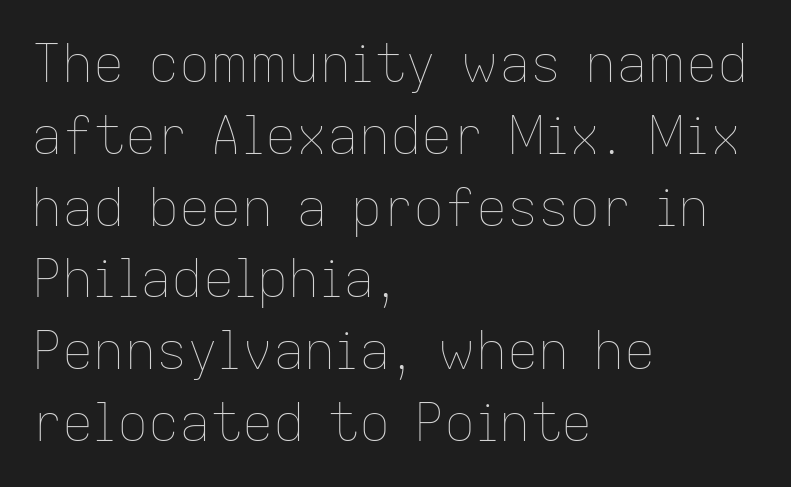
{"italic": "no", "bold": "no", "weight": "thin", "width": "normal", "stroke_contrast": "low", "x_height": "medium", "monospaced": "no", "underline": "no", "align": "left", "line_spacing": "normal", "line_spacing_ratio": 1.38, "letter_spacing": "normal", "letter_spacing_em": 0.0, "glyph_px": 52}
